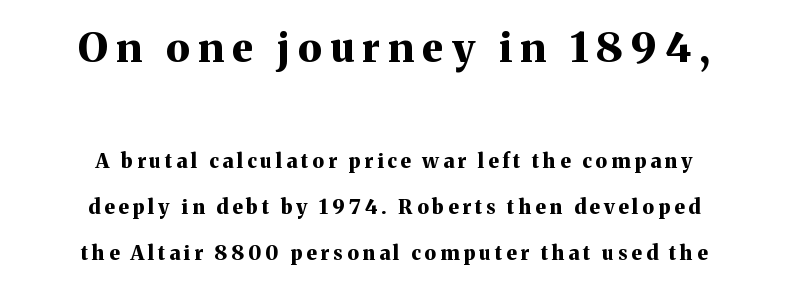
The image shows 41 px bold serif type, upright; set centered, loose line spacing (2.3x), unusually wide letter spacing (+0.2 em), not underlined; the first (top) block is 2.05x larger; medium stroke contrast and a medium x-height.
